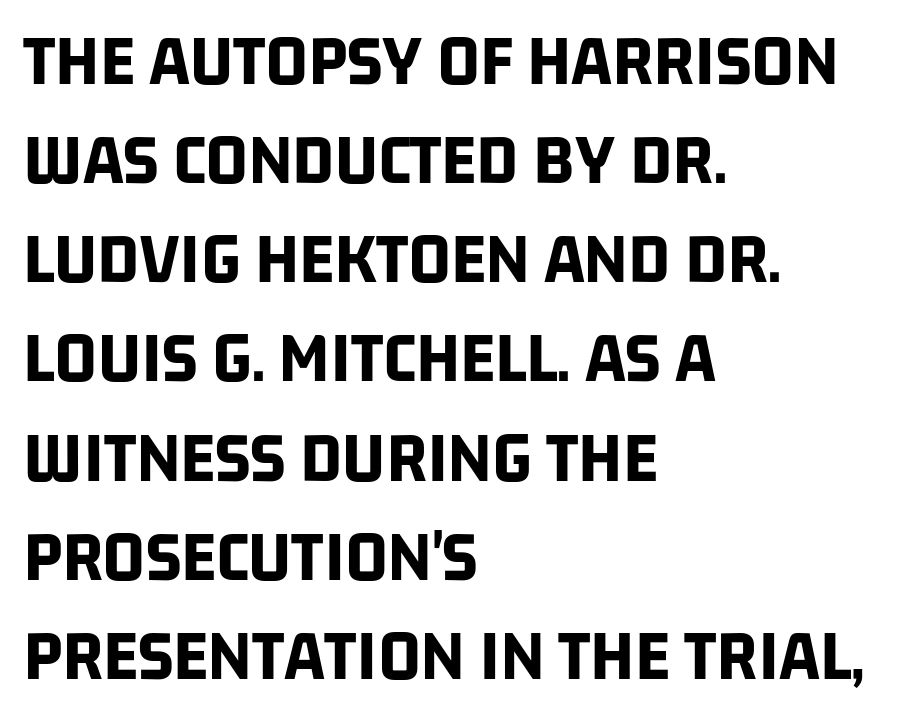
The image shows 74 px bold, condensed sans-serif type; set left-aligned, normal line spacing (1.34x), normal letter spacing, not underlined; low stroke contrast and a large x-height.
